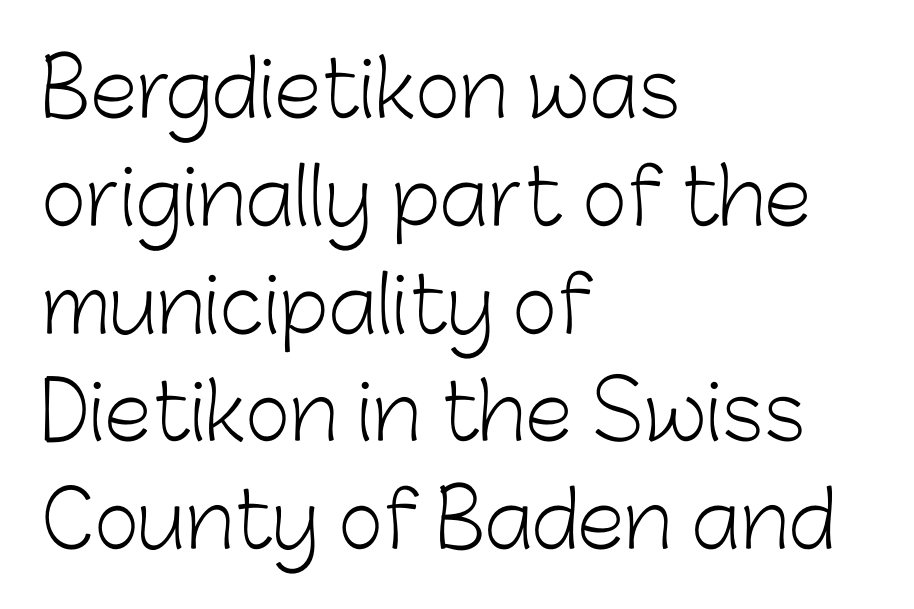
The passage is arranged the way most books set body copy — flush left. This is sans-serif lettering, the kind often seen on screens and signage. Designer's note — italics off, roman on. Lines of text with bare space underneath. The face used here is proportionally spaced, like ordinary book or web type.
